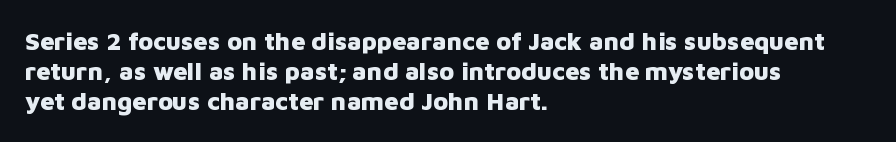
{"italic": "no", "bold": "yes", "underline": "no", "align": "left", "line_spacing_ratio": 1.21, "letter_spacing": "normal", "letter_spacing_em": 0.0, "glyph_px": 25}
